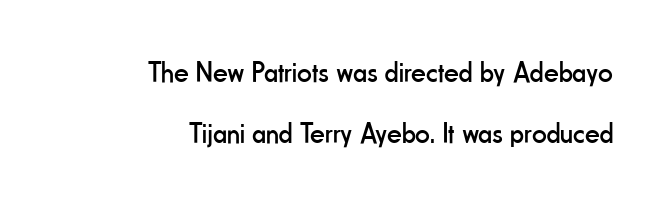
Weight class: somewhere from thin through regular. Each row of text sits above clean, open space. Horizontally, the lines are justified to the trailing edge only. Successive baselines arrive slowly, with a big drop between each. Characters follow at the spacing the type designer built in. Do the letters lean? They stand straight.
